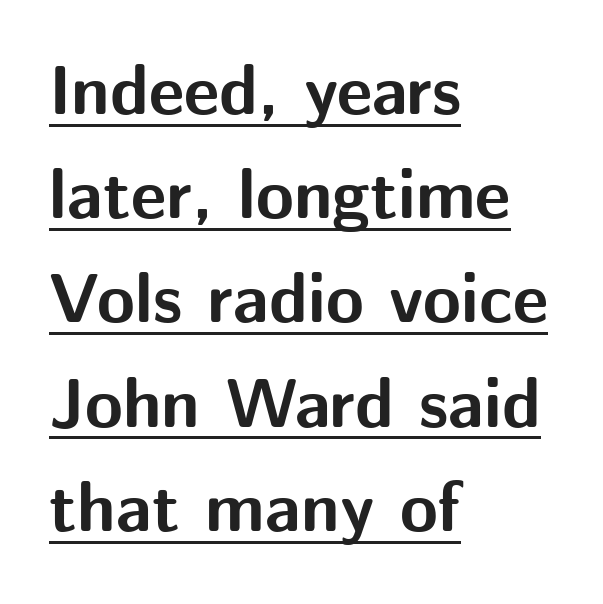
{"serif": "no", "italic": "no", "bold": "yes", "weight": "bold", "width": "normal", "stroke_contrast": "medium", "x_height": "medium", "monospaced": "no", "underline": "yes", "align": "left", "line_spacing": "normal", "line_spacing_ratio": 1.51, "letter_spacing": "normal", "letter_spacing_em": 0.0, "glyph_px": 69}
